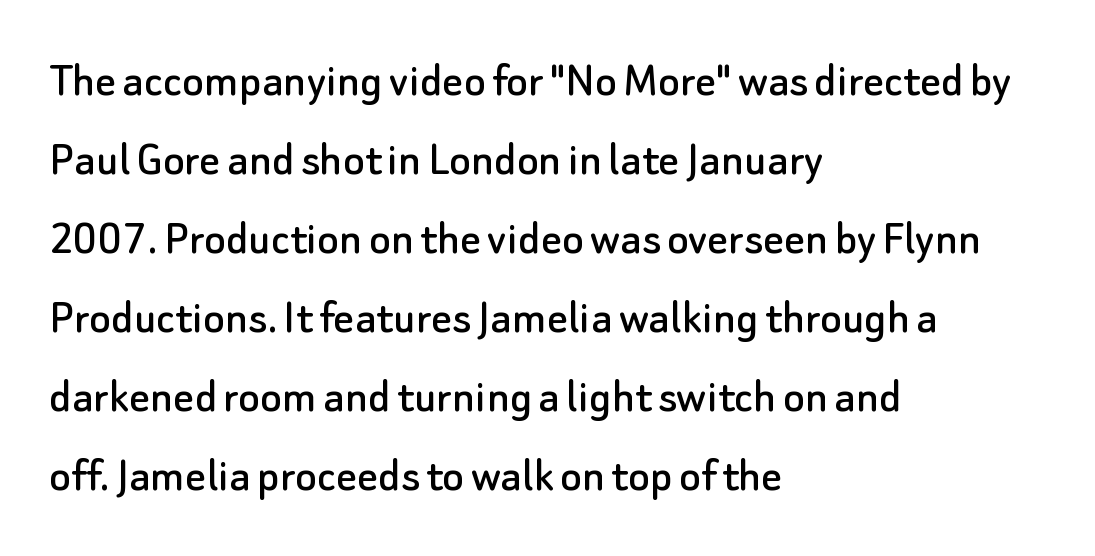
Q: Is the text italic (slanted)? A: No, it is upright.
Q: Is the typeface a serif or a sans-serif typeface? A: Sans-serif.
Q: Is the text underlined? A: No.
Q: How is the paragraph aligned? A: Left-aligned.
Q: Is the spacing between letters normal or unusually wide? A: Normal.
Q: Is the spacing between lines tight, normal or loose? A: Normal.
Q: Width (condensed, normal, or wide)? A: Normal.
Q: Stroke contrast? A: Low.
Q: x-height? A: Small.
Q: Monospaced? A: No.
